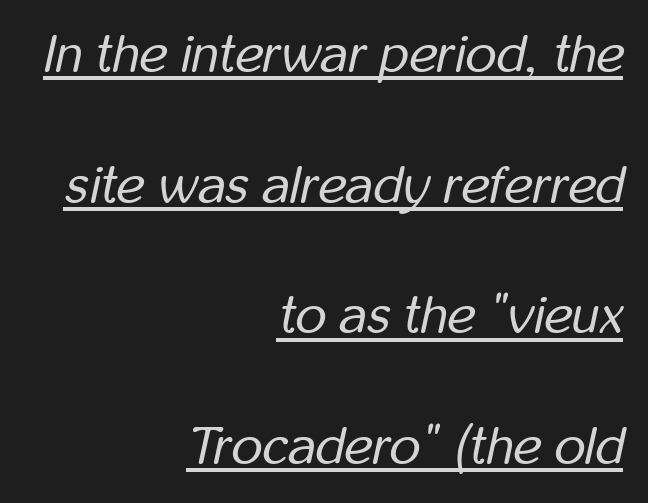
Q: Is the text bold? A: No.
Q: Is the text italic (slanted)? A: Yes, it leans right by about 12 degrees.
Q: Is the text underlined? A: Yes.
Q: How is the paragraph aligned? A: Right-aligned.
Q: Is the spacing between letters normal or unusually wide? A: Normal.
Q: Is the spacing between lines tight, normal or loose? A: Loose.
Q: Width (condensed, normal, or wide)? A: Condensed.
Q: Stroke contrast? A: Low.
Q: x-height? A: Medium.
Q: Monospaced? A: No.
